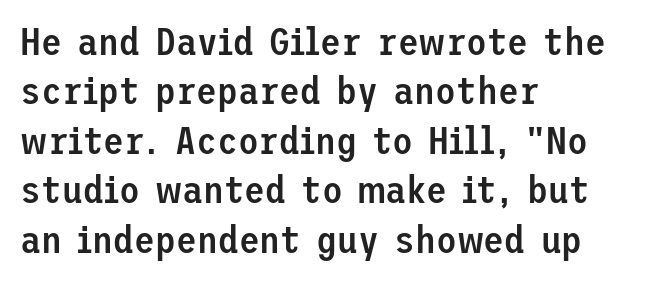
{"serif": "no", "italic": "no", "bold": "semi", "weight": "semibold", "width": "normal", "stroke_contrast": "low", "x_height": "medium", "underline": "no", "align": "left", "line_spacing": "normal", "line_spacing_ratio": 1.3, "letter_spacing": "normal", "letter_spacing_em": 0.0, "glyph_px": 38}
